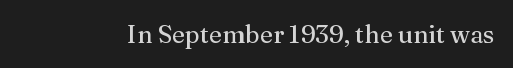
The rendering keeps characters at their native spacing. The font sits on the lighter half of the weight spectrum, regular included. Quick note: underline off. Is there any slant? The stems are plumb.
